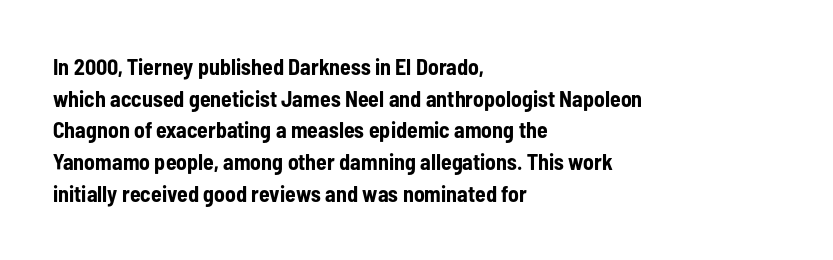
{"italic": "no", "bold": "yes", "underline": "no", "align": "left", "line_spacing": "normal", "line_spacing_ratio": 1.44, "letter_spacing": "normal", "letter_spacing_em": 0.0, "glyph_px": 22}
